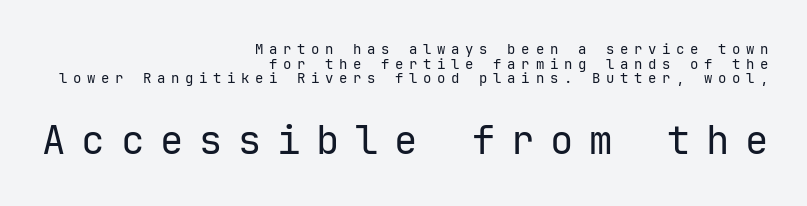
{"serif": "no", "italic": "no", "bold": "no", "weight": "regular", "width": "normal", "stroke_contrast": "low", "x_height": "medium", "monospaced": "yes", "underline": "no", "align": "right", "line_spacing": "tight", "line_spacing_ratio": 1.05, "letter_spacing": "wide", "letter_spacing_em": 0.4, "larger_block": "second", "size_ratio": 2.79, "glyph_px": 39}
